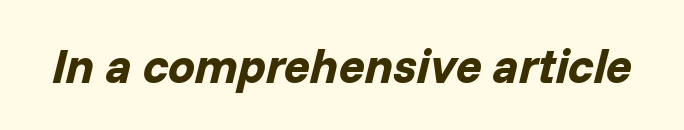
{"italic": "yes", "lean": "right", "slant_degrees": 14, "bold": "yes", "weight": "bold", "width": "normal", "stroke_contrast": "low", "x_height": "medium", "monospaced": "no", "underline": "no", "letter_spacing": "normal", "letter_spacing_em": 0.0, "glyph_px": 48}
